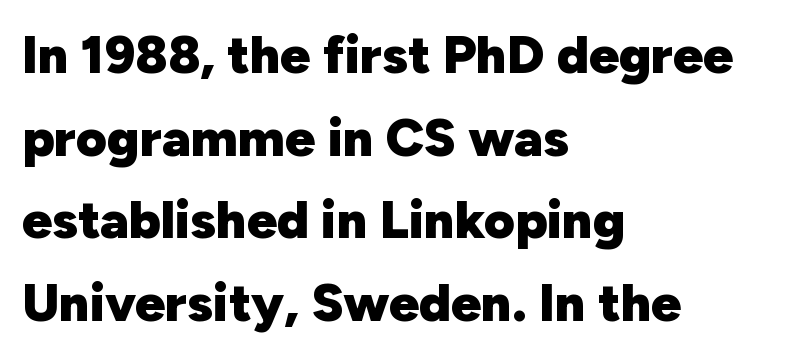
{"serif": "no", "italic": "no", "bold": "yes", "weight": "heavy", "width": "normal", "stroke_contrast": "low", "x_height": "medium", "monospaced": "no", "underline": "no", "align": "left", "line_spacing": "normal", "line_spacing_ratio": 1.56, "letter_spacing": "normal", "letter_spacing_em": 0.0, "glyph_px": 53}
